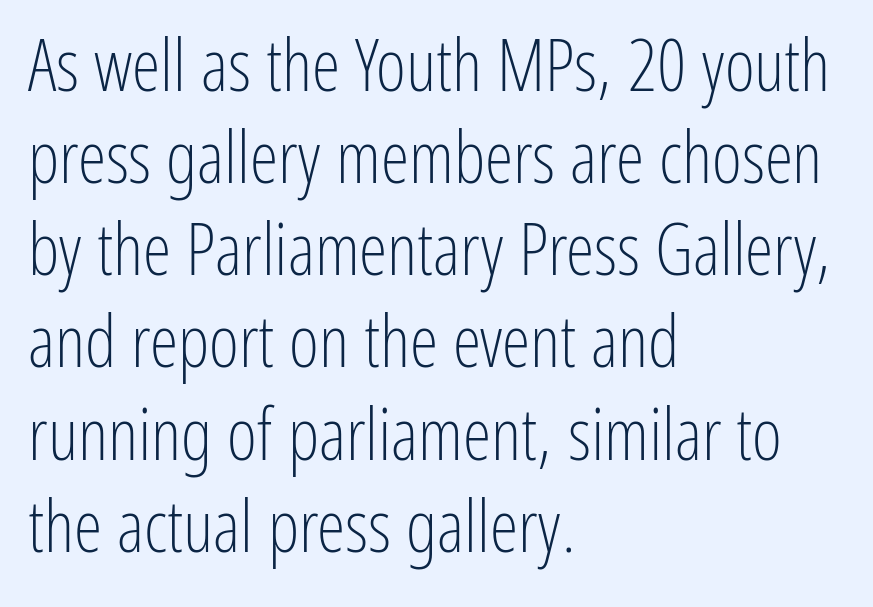
The image shows 72 px light, condensed sans-serif type, upright; set left-aligned, normal line spacing (1.28x), normal letter spacing, not underlined; low stroke contrast and a medium x-height.
